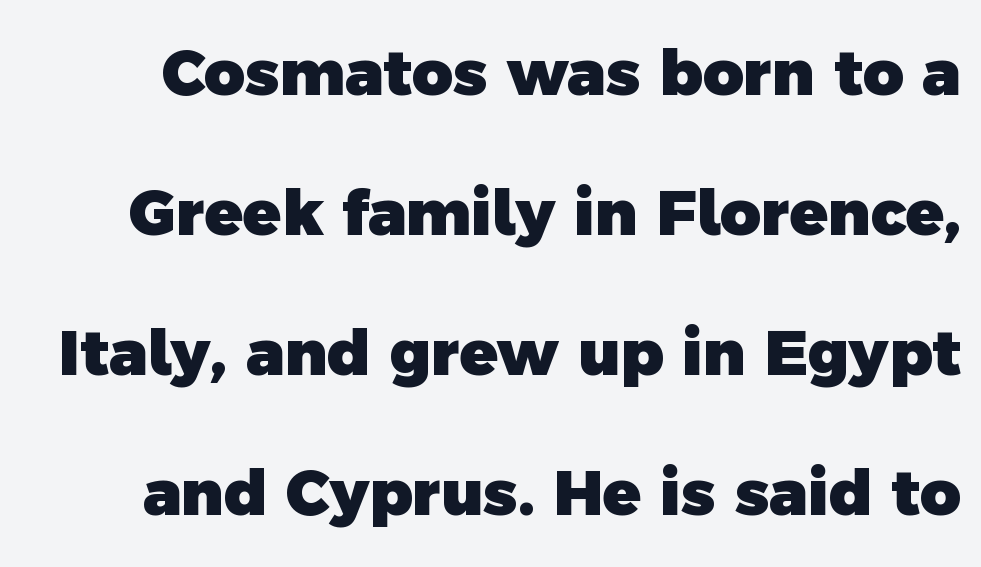
Q: Is the text bold? A: Yes.
Q: Is the typeface a serif or a sans-serif typeface? A: Sans-serif.
Q: Is the text underlined? A: No.
Q: Is the spacing between letters normal or unusually wide? A: Normal.
Q: Is the spacing between lines tight, normal or loose? A: Loose.
Q: Width (condensed, normal, or wide)? A: Normal.
Q: x-height? A: Medium.
Q: Monospaced? A: No.
